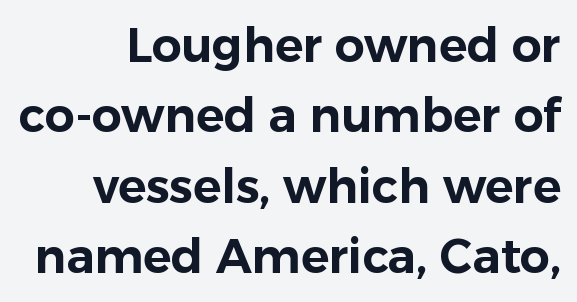
The image shows 47 px sans-serif type, upright; set normal line spacing (1.5x), normal letter spacing, not underlined; low stroke contrast and a medium x-height.
